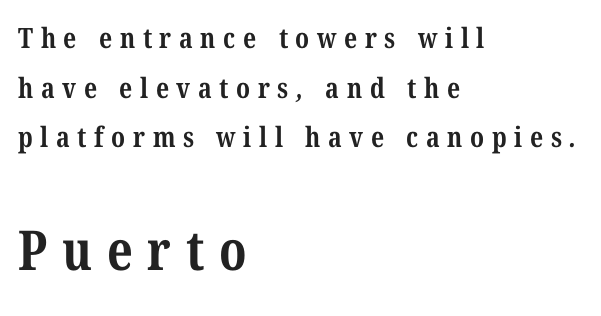
Q: Is the text bold? A: Yes.
Q: Is the typeface a serif or a sans-serif typeface? A: Serif.
Q: Is the text underlined? A: No.
Q: How is the paragraph aligned? A: Left-aligned.
Q: Is the spacing between letters normal or unusually wide? A: Unusually wide.
Q: Which block of text is set in a larger size, the first (top) or the second (bottom)? A: The second (bottom) one.
Q: Width (condensed, normal, or wide)? A: Condensed.
Q: Stroke contrast? A: Medium.
Q: x-height? A: Medium.
Q: Monospaced? A: No.
